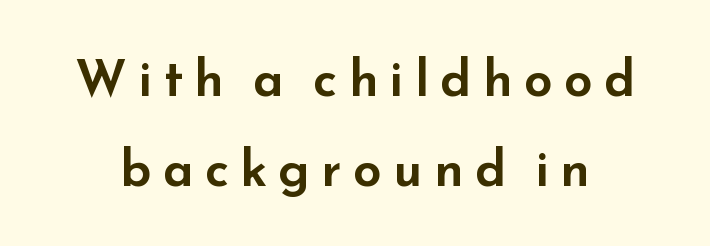
Spacing verdict: proportional, widths tailored to each character. A bare baseline throughout the passage. Type style note: lacks serifs. This sample uses an upright cut, with every glyph sitting square on the baseline.
